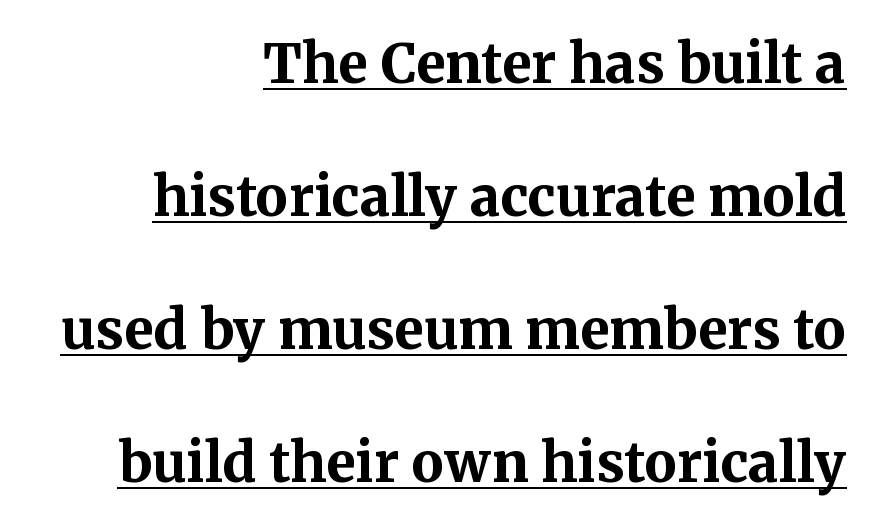
{"serif": "yes", "italic": "no", "bold": "yes", "weight": "bold", "width": "normal", "stroke_contrast": "medium", "x_height": "medium", "monospaced": "no", "underline": "yes", "align": "right", "line_spacing": "loose", "line_spacing_ratio": 2.46, "letter_spacing": "normal", "letter_spacing_em": 0.0, "glyph_px": 54}
